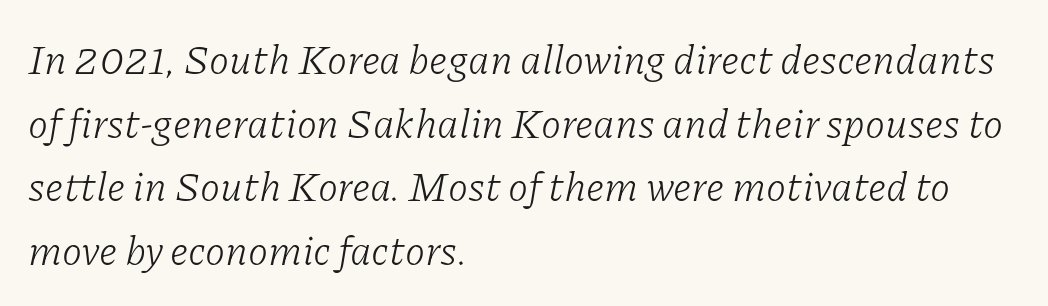
Every character sits at an angle, as italics do. Stem width sits at or under what a default text font uses. What's the leading like? Ordinary, nothing unusual. There is no visible air inserted between adjacent glyphs. A typesetter would call this proportional, since set widths differ per character.
